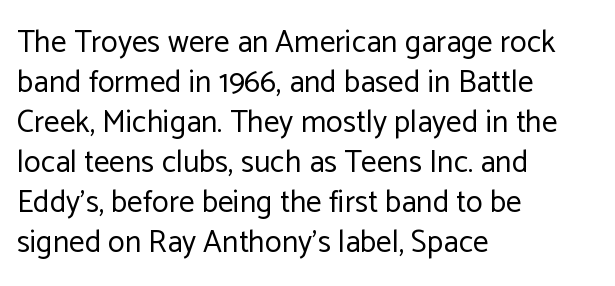
Q: Is the text bold? A: No.
Q: Is the text italic (slanted)? A: No, it is upright.
Q: Is the typeface a serif or a sans-serif typeface? A: Sans-serif.
Q: Is the text underlined? A: No.
Q: How is the paragraph aligned? A: Left-aligned.
Q: Is the spacing between letters normal or unusually wide? A: Normal.
Q: Is the spacing between lines tight, normal or loose? A: Normal.
Q: Width (condensed, normal, or wide)? A: Normal.
Q: Stroke contrast? A: Low.
Q: x-height? A: Medium.
Q: Monospaced? A: No.
